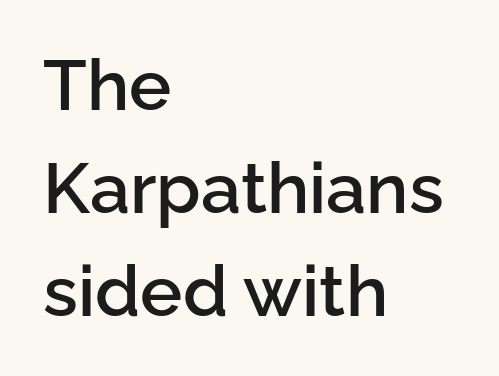
{"serif": "no", "italic": "no", "bold": "semi", "weight": "semibold", "width": "normal", "stroke_contrast": "low", "x_height": "medium", "monospaced": "no", "underline": "no", "align": "left", "line_spacing": "normal", "line_spacing_ratio": 1.45, "letter_spacing": "normal", "letter_spacing_em": 0.0, "glyph_px": 71}
